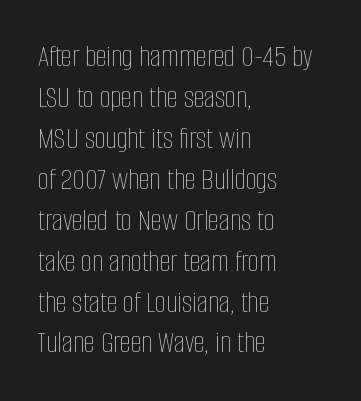
The image shows 31 px thin, condensed type, upright; set left-aligned, normal line spacing (1.32x), normal letter spacing, not underlined; low stroke contrast and a large x-height.
